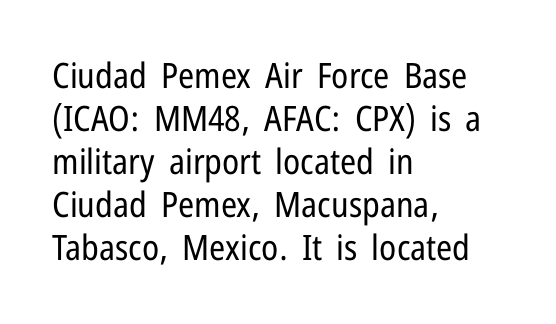
Q: Is the text bold? A: No.
Q: Is the text italic (slanted)? A: No, it is upright.
Q: Is the typeface a serif or a sans-serif typeface? A: Sans-serif.
Q: Is the text underlined? A: No.
Q: How is the paragraph aligned? A: Left-aligned.
Q: Is the spacing between letters normal or unusually wide? A: Normal.
Q: Width (condensed, normal, or wide)? A: Condensed.
Q: Stroke contrast? A: Low.
Q: x-height? A: Medium.
Q: Monospaced? A: No.
